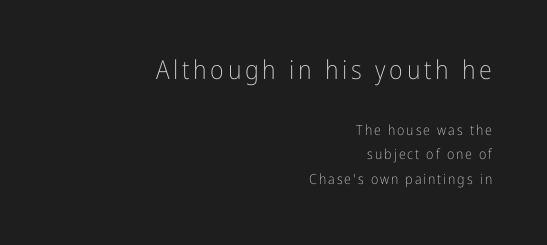
{"italic": "no", "bold": "no", "underline": "no", "align": "right", "line_spacing_ratio": 1.76, "larger_block": "first", "size_ratio": 1.86, "glyph_px": 26}
